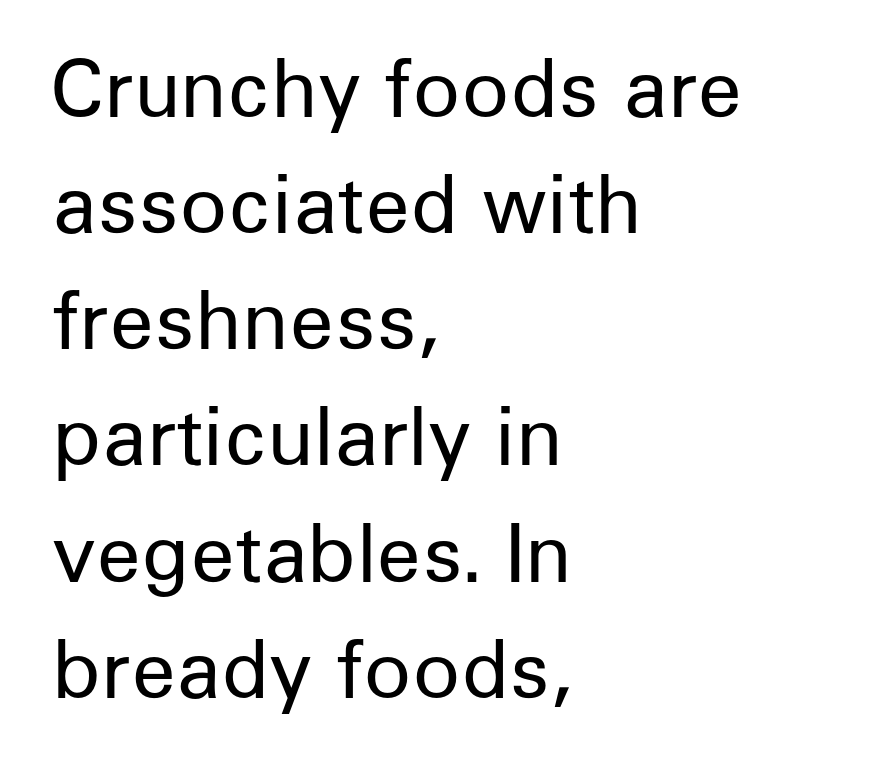
The image shows 79 px regular-weight sans-serif type, upright; set left-aligned, normal line spacing (1.47x), normal letter spacing, not underlined; low stroke contrast and a medium x-height.
